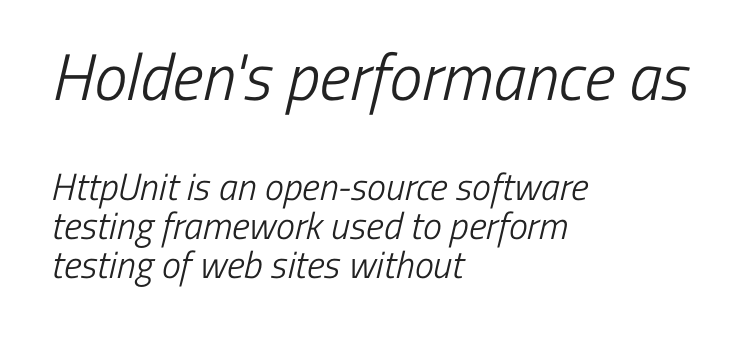
The image shows 66 px light, condensed sans-serif type; set left-aligned, tight line spacing (1.03x), normal letter spacing, not underlined; the first (top) block is 1.74x larger; low stroke contrast and a medium x-height.
